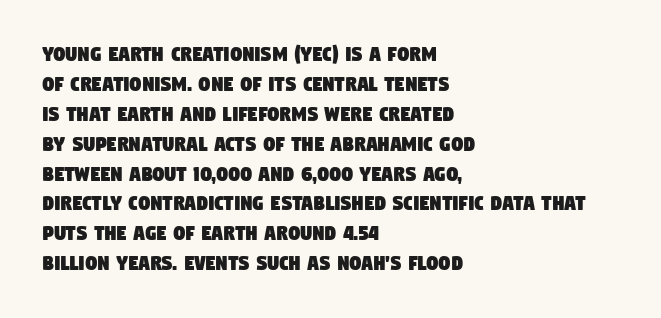
Underlining? Definitely not there. The passage is arranged the way most books set body copy — flush left. The tracking reads as untouched default to a designer's eye. Regarding leading, the lines here are spaced in the standard way.
